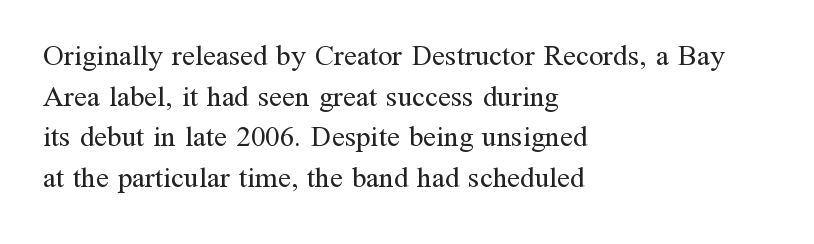
Notice how descenders clear the ascenders below comfortably — that's standard leading. The typography opts for an upright posture over an oblique one. Serifs: yes, visible at the terminals of the letterforms. The letters sit at their default tracking, neither squeezed nor spread. Spacing verdict: proportional, widths tailored to each character.
